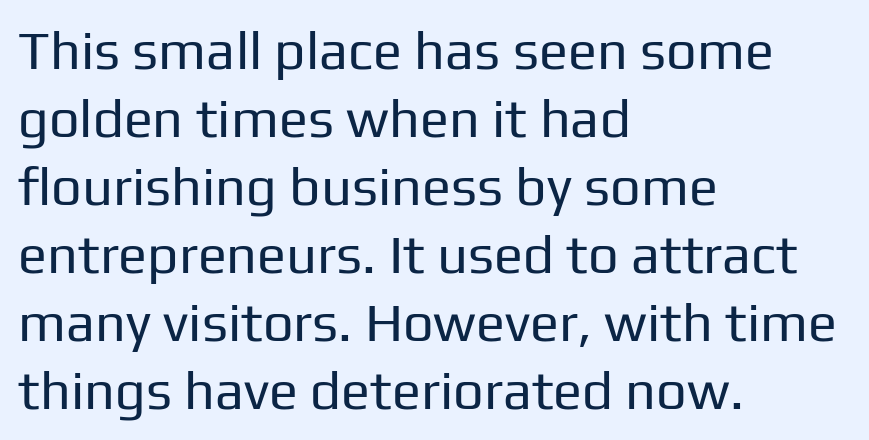
Q: Is the text bold? A: No.
Q: Is the text italic (slanted)? A: No, it is upright.
Q: Is the typeface a serif or a sans-serif typeface? A: Sans-serif.
Q: Is the text underlined? A: No.
Q: How is the paragraph aligned? A: Left-aligned.
Q: Is the spacing between letters normal or unusually wide? A: Normal.
Q: Is the spacing between lines tight, normal or loose? A: Normal.
Q: Width (condensed, normal, or wide)? A: Normal.
Q: Stroke contrast? A: Low.
Q: x-height? A: Medium.
Q: Monospaced? A: No.
